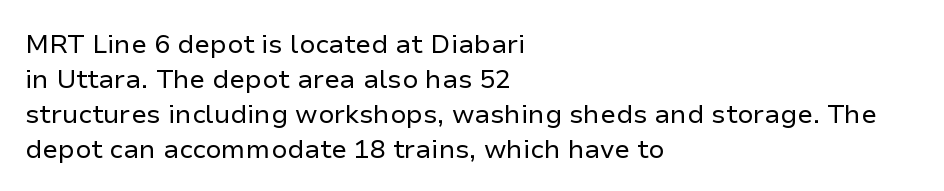
{"italic": "no", "bold": "no", "underline": "no", "align": "left", "line_spacing": "normal", "line_spacing_ratio": 1.34, "letter_spacing": "normal", "letter_spacing_em": 0.0, "glyph_px": 26}
